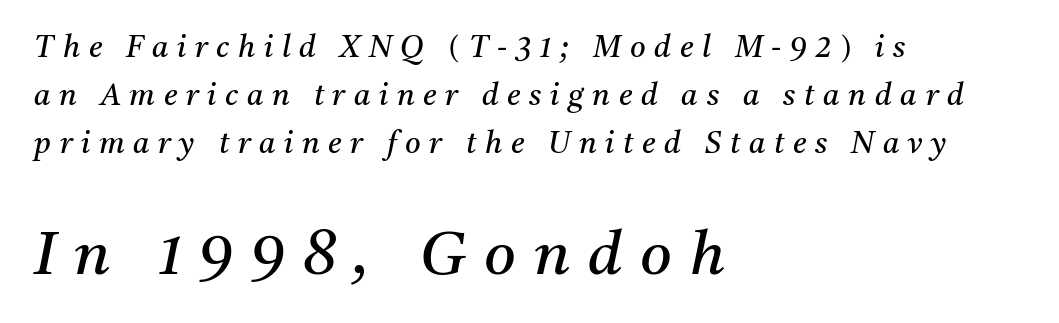
Q: Is the text bold? A: No.
Q: Is the text italic (slanted)? A: Yes, it leans right by about 11 degrees.
Q: Is the typeface a serif or a sans-serif typeface? A: Serif.
Q: Is the text underlined? A: No.
Q: How is the paragraph aligned? A: Left-aligned.
Q: Is the spacing between letters normal or unusually wide? A: Unusually wide.
Q: Is the spacing between lines tight, normal or loose? A: Normal.
Q: Which block of text is set in a larger size, the first (top) or the second (bottom)? A: The second (bottom) one.
Q: Width (condensed, normal, or wide)? A: Normal.
Q: Stroke contrast? A: Medium.
Q: x-height? A: Medium.
Q: Monospaced? A: No.
